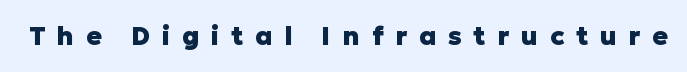
The image shows 26 px bold type, upright; set unusually wide letter spacing (+0.45 em), not underlined.
